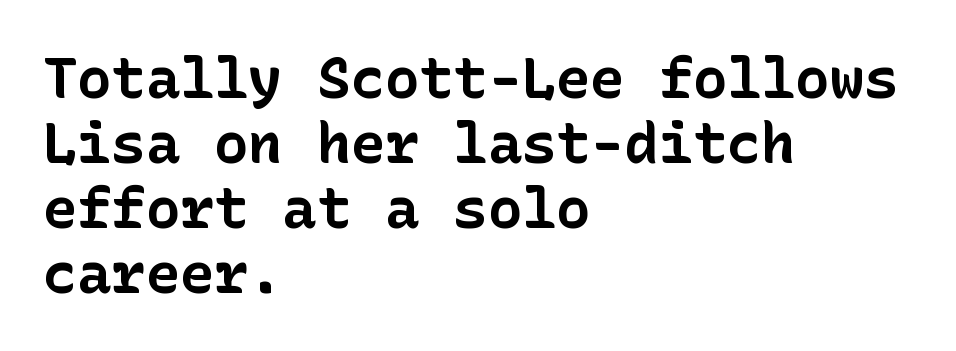
The image shows 57 px bold sans-serif type, upright; set left-aligned, tight line spacing (1.14x), normal letter spacing, not underlined; low stroke contrast and a medium x-height.
